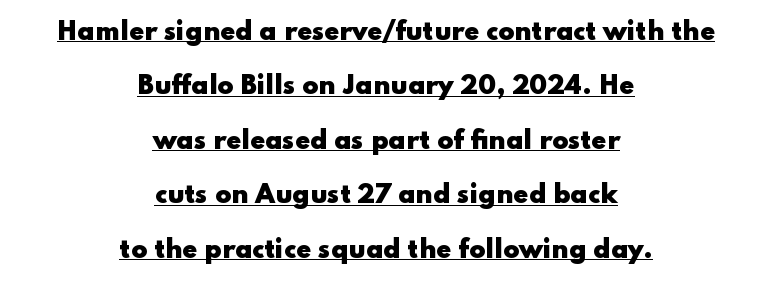
Looks like someone drew a line under every word here. Posture: straight, roman, zero tilt. There is no visible air inserted between adjacent glyphs. Compared with typical paragraphs, the rows here are farther apart. Compared with an ordinary text face, these strokes are far heavier — a full bold.
